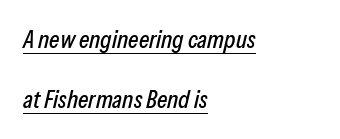
The lettering tilts uniformly, giving the passage an italic look. Glyph-to-glyph distance matches everyday printed text. Notice the wide empty band between every row — that's loose leading. The words here are underlined. All the whitespace from short lines collects on the right.
